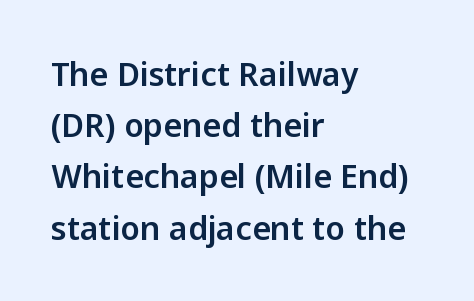
{"serif": "no", "italic": "no", "width": "normal", "stroke_contrast": "low", "x_height": "medium", "monospaced": "no", "underline": "no", "align": "left", "line_spacing": "normal", "line_spacing_ratio": 1.6, "letter_spacing": "normal", "letter_spacing_em": 0.0, "glyph_px": 32}
